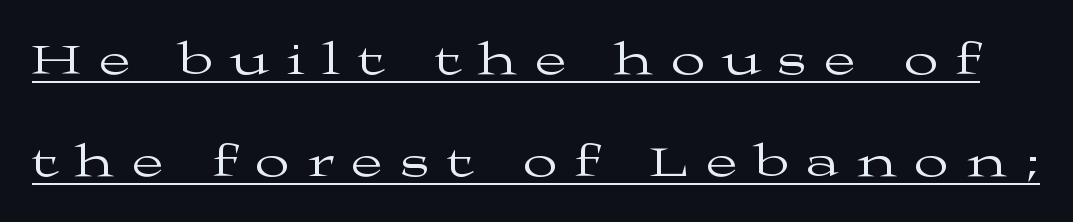
Q: Is the text bold? A: No.
Q: Is the text italic (slanted)? A: No, it is upright.
Q: Is the typeface a serif or a sans-serif typeface? A: Serif.
Q: Is the text underlined? A: Yes.
Q: Is the spacing between letters normal or unusually wide? A: Unusually wide.
Q: Is the spacing between lines tight, normal or loose? A: Loose.
Q: Width (condensed, normal, or wide)? A: Wide.
Q: Stroke contrast? A: Medium.
Q: x-height? A: Medium.
Q: Monospaced? A: No.
